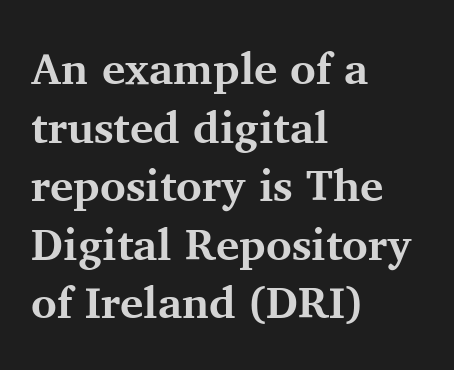
Think of a printed novel: that variable character pitch is what you see here. Quick note: underline off. This sample uses a serif face. The leading is moderate, giving the passage an even texture. Unlike italic type, these characters show no tilt at all. The passage shown is emphatically bold.
